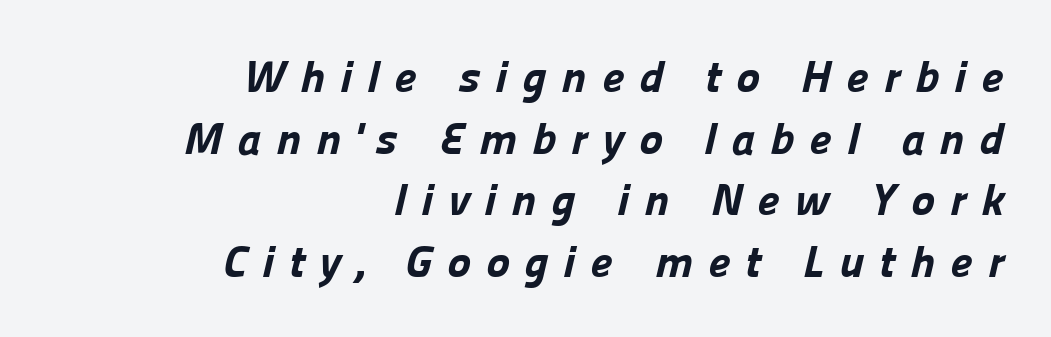
Q: Is the text bold? A: Yes.
Q: Is the typeface a serif or a sans-serif typeface? A: Sans-serif.
Q: Is the text underlined? A: No.
Q: How is the paragraph aligned? A: Right-aligned.
Q: Is the spacing between letters normal or unusually wide? A: Unusually wide.
Q: Is the spacing between lines tight, normal or loose? A: Normal.
Q: Width (condensed, normal, or wide)? A: Normal.
Q: Stroke contrast? A: Low.
Q: x-height? A: Medium.
Q: Monospaced? A: No.
